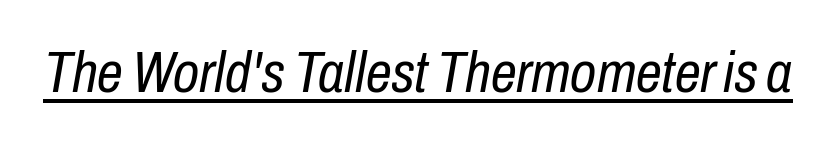
The image shows 58 px regular-weight, condensed type, italic (leaning right); set normal letter spacing, underlined; low stroke contrast and a medium x-height.
